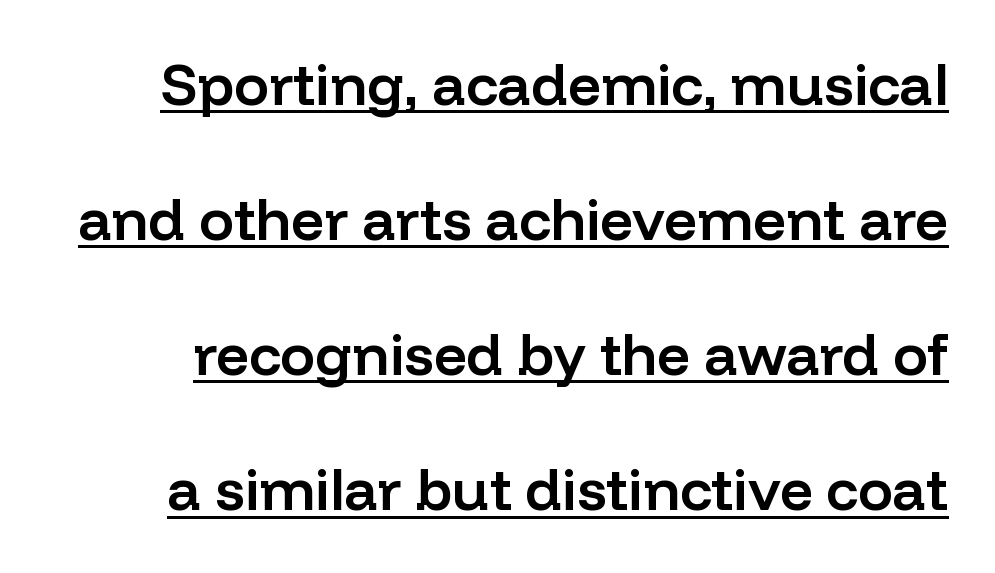
Q: Is the text bold? A: Semi-bold.
Q: Is the text italic (slanted)? A: No, it is upright.
Q: Is the typeface a serif or a sans-serif typeface? A: Sans-serif.
Q: Is the text underlined? A: Yes.
Q: Is the spacing between letters normal or unusually wide? A: Normal.
Q: Is the spacing between lines tight, normal or loose? A: Loose.
Q: Width (condensed, normal, or wide)? A: Normal.
Q: Stroke contrast? A: Low.
Q: x-height? A: Medium.
Q: Monospaced? A: No.
